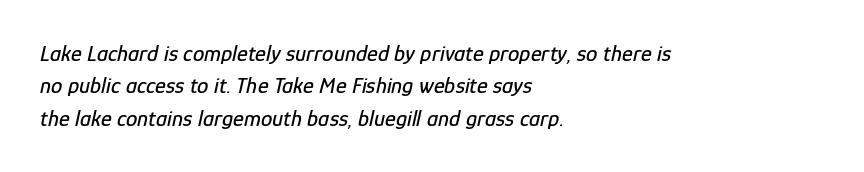
{"italic": "yes", "lean": "right", "slant_degrees": 12, "underline": "no", "align": "left", "line_spacing": "normal", "line_spacing_ratio": 1.41, "letter_spacing": "normal", "letter_spacing_em": 0.0, "glyph_px": 23}
